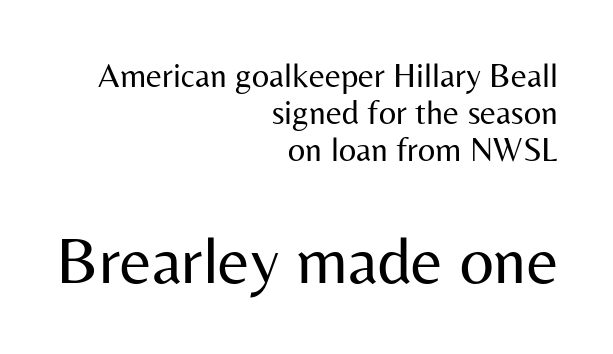
A bare baseline throughout the passage. The passage shown begins with its smaller block and ends with its larger one. Note the varied advance widths — an 'i' is clearly narrower than an 'm'. Compared with a typical body face, this is equally light or lighter still. The lettering stays uniformly vertical, giving the passage a roman look. Does the copy run flush right? Yes — the right margin is perfectly even.
